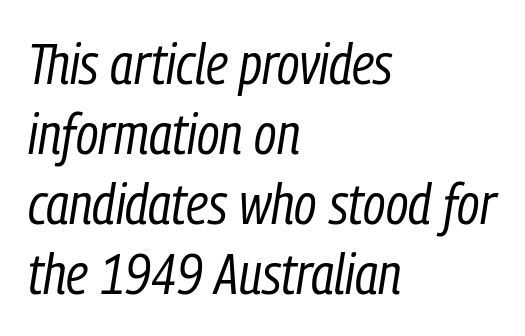
Q: Is the text bold? A: No.
Q: Is the text italic (slanted)? A: Yes, it leans right by about 9 degrees.
Q: Is the text underlined? A: No.
Q: How is the paragraph aligned? A: Left-aligned.
Q: Is the spacing between letters normal or unusually wide? A: Normal.
Q: Width (condensed, normal, or wide)? A: Condensed.
Q: Stroke contrast? A: Low.
Q: x-height? A: Medium.
Q: Monospaced? A: No.
